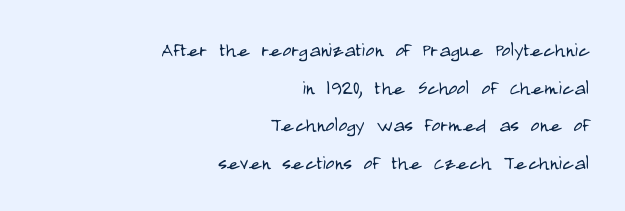
The image shows 24 px text type, upright; set right-aligned, normal line spacing (1.57x), normal letter spacing, not underlined.
